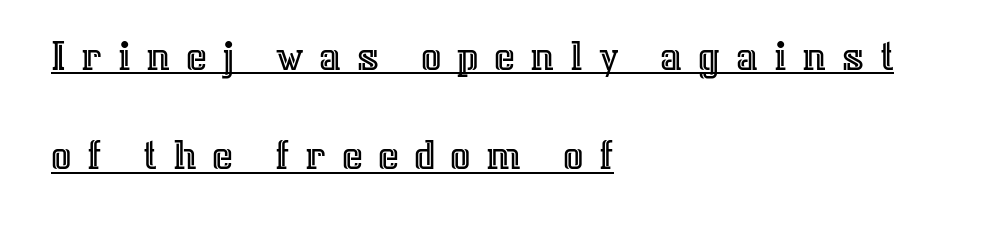
The image shows 45 px text type, upright; set left-aligned, loose line spacing (2.21x), unusually wide letter spacing (+0.34 em), underlined; a medium x-height.
